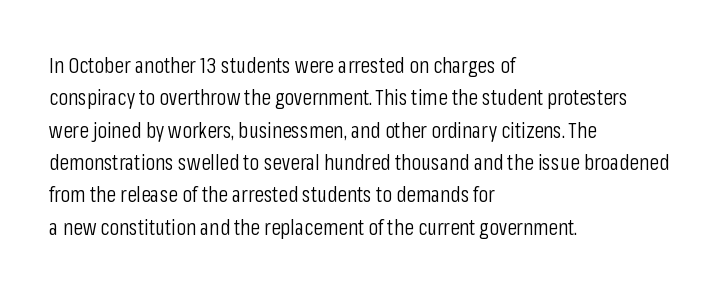
Q: Is the text bold? A: No.
Q: Is the text italic (slanted)? A: No, it is upright.
Q: Is the text underlined? A: No.
Q: How is the paragraph aligned? A: Left-aligned.
Q: Is the spacing between letters normal or unusually wide? A: Normal.
Q: Is the spacing between lines tight, normal or loose? A: Normal.
